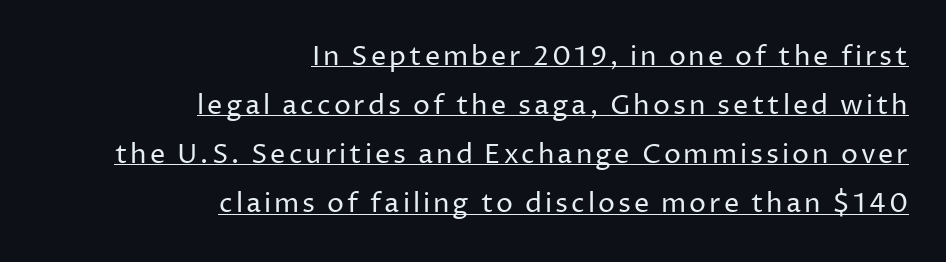
Q: Is the text bold? A: No.
Q: Is the text italic (slanted)? A: No, it is upright.
Q: Is the text underlined? A: Yes.
Q: How is the paragraph aligned? A: Right-aligned.
